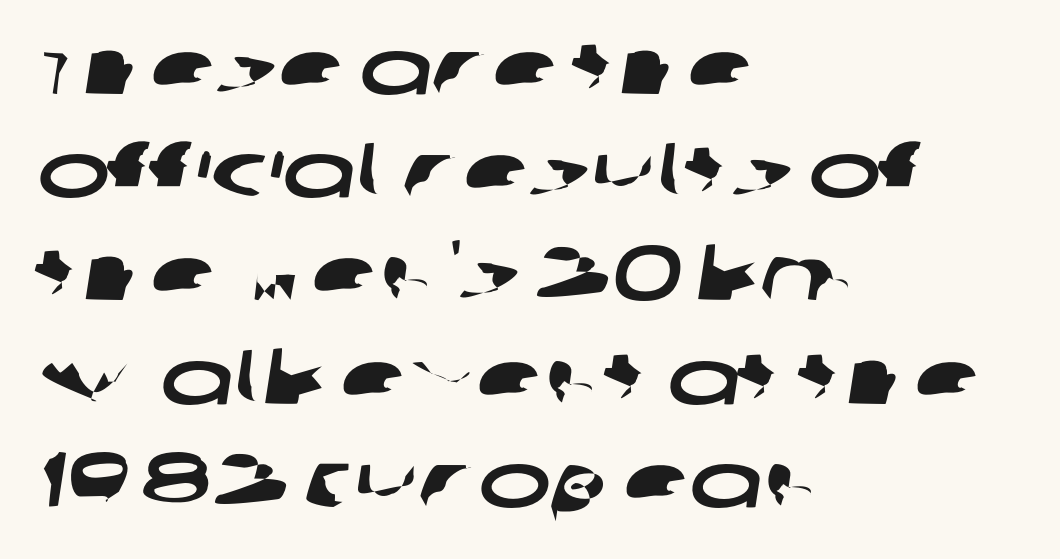
No extra tracking has been applied to these lines. Type style note: lacks serifs. Letters rest on an invisible, unmarked baseline. Does the leading feel generous? No, just average. The rendering uses natural spacing where letterforms have individual widths.
